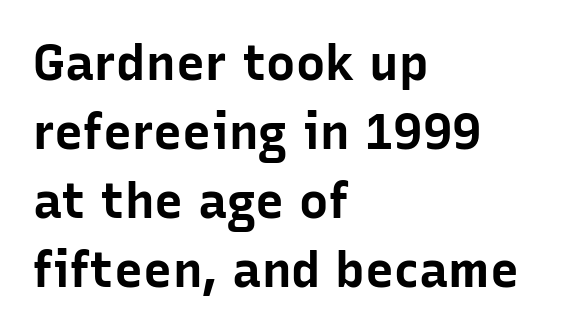
{"serif": "no", "italic": "no", "bold": "yes", "weight": "bold", "width": "normal", "stroke_contrast": "low", "x_height": "medium", "monospaced": "no", "underline": "no", "align": "left", "line_spacing": "normal", "line_spacing_ratio": 1.41, "letter_spacing": "normal", "letter_spacing_em": 0.0, "glyph_px": 49}
